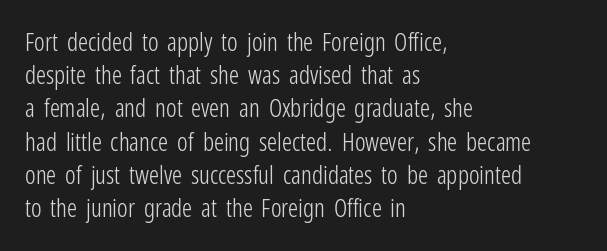
{"italic": "no", "bold": "no", "underline": "no", "align": "left", "line_spacing": "normal", "line_spacing_ratio": 1.33, "letter_spacing": "normal", "letter_spacing_em": 0.0, "glyph_px": 25}
